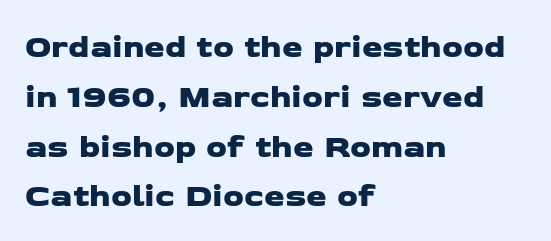
The image shows 33 px wide sans-serif type; set left-aligned, normal line spacing (1.51x), normal letter spacing, not underlined; low stroke contrast and a medium x-height.
